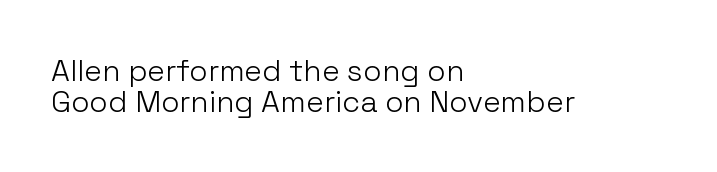
This rendering features lettering with no underline. The horizontal fit of the characters is conventional and even. Do the characters align in a grid? No, the font is proportional. A classic flush-left, rag-right setting is used for this passage. Typographically, this falls in the sans-serif category. The letters stand upright; this is a roman face.
